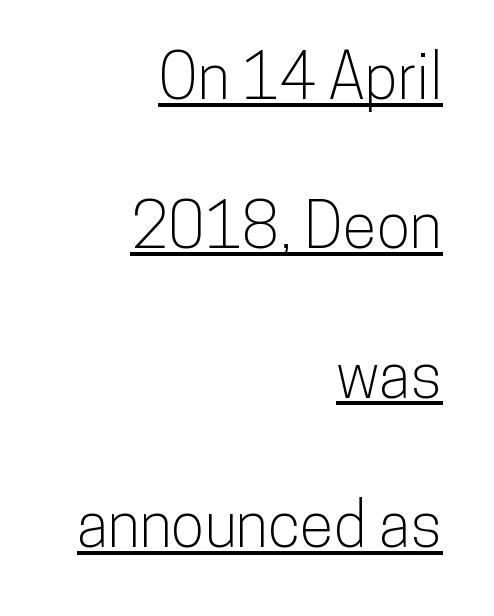
Q: Is the text italic (slanted)? A: No, it is upright.
Q: Is the typeface a serif or a sans-serif typeface? A: Sans-serif.
Q: Is the text underlined? A: Yes.
Q: How is the paragraph aligned? A: Right-aligned.
Q: Is the spacing between letters normal or unusually wide? A: Normal.
Q: Is the spacing between lines tight, normal or loose? A: Loose.
Q: Width (condensed, normal, or wide)? A: Condensed.
Q: Stroke contrast? A: Low.
Q: x-height? A: Medium.
Q: Monospaced? A: No.
